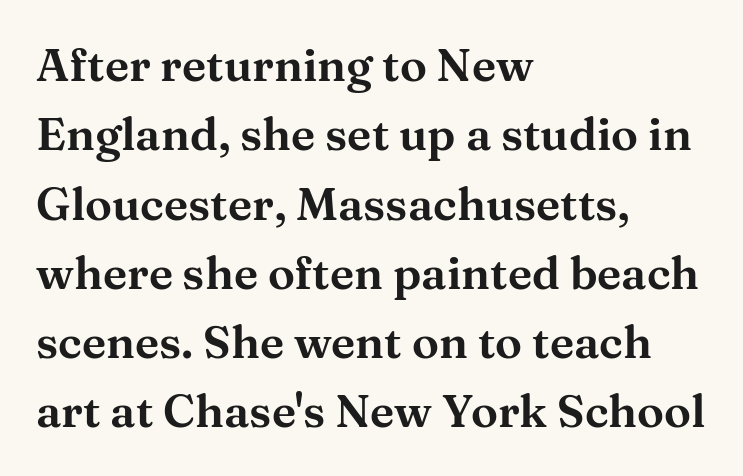
{"serif": "yes", "italic": "no", "width": "wide", "stroke_contrast": "medium", "x_height": "medium", "monospaced": "no", "underline": "no", "align": "left", "line_spacing": "normal", "line_spacing_ratio": 1.54, "letter_spacing": "normal", "letter_spacing_em": 0.0, "glyph_px": 45}
